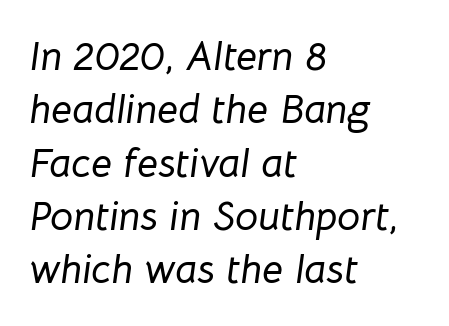
If you drew a line through each stem, it would be angled. Descender tails drop into unmarked territory. Normally led — the rows are evenly, conventionally spaced. Every row of glyphs begins at an identical x-position on the left. Standard letterfit; no display-style spreading of the glyphs.
